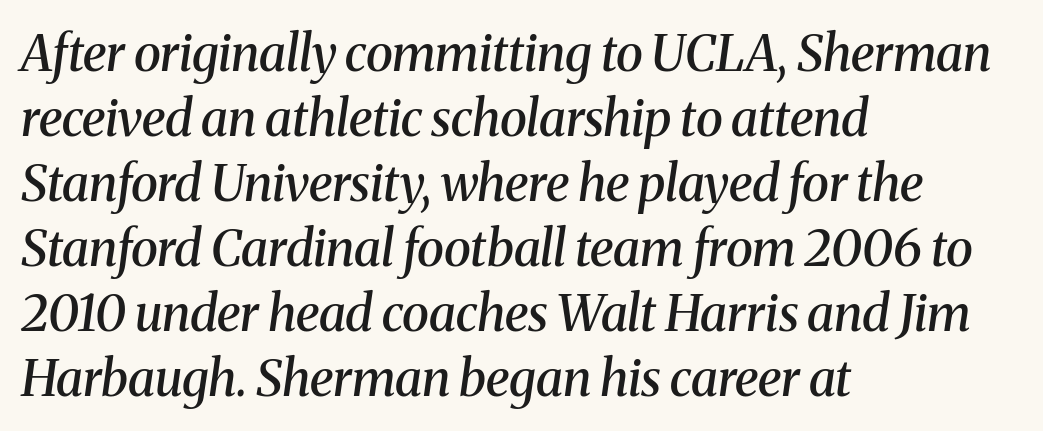
The image shows 50 px semibold serif type, italic (leaning right); set left-aligned, normal line spacing (1.3x), normal letter spacing, not underlined; medium stroke contrast and a medium x-height.
